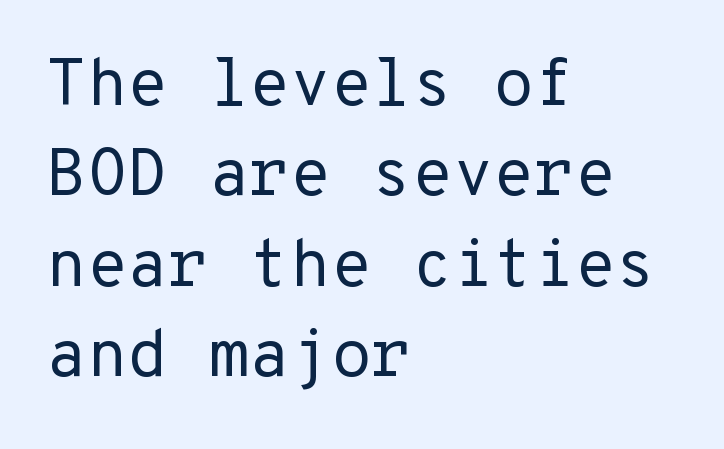
Q: Is the text bold? A: No.
Q: Is the text italic (slanted)? A: No, it is upright.
Q: Is the typeface a serif or a sans-serif typeface? A: Sans-serif.
Q: Is the text underlined? A: No.
Q: How is the paragraph aligned? A: Left-aligned.
Q: Is the spacing between letters normal or unusually wide? A: Normal.
Q: Is the spacing between lines tight, normal or loose? A: Normal.
Q: Width (condensed, normal, or wide)? A: Normal.
Q: Stroke contrast? A: Low.
Q: x-height? A: Medium.
Q: Monospaced? A: Yes.
